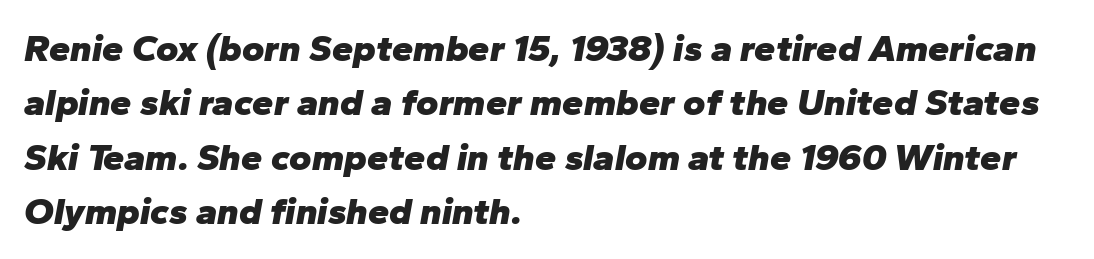
{"italic": "yes", "lean": "right", "slant_degrees": 10, "bold": "yes", "weight": "heavy", "width": "normal", "stroke_contrast": "low", "x_height": "medium", "monospaced": "no", "underline": "no", "align": "left", "line_spacing": "normal", "line_spacing_ratio": 1.43, "letter_spacing": "normal", "letter_spacing_em": 0.0, "glyph_px": 38}
